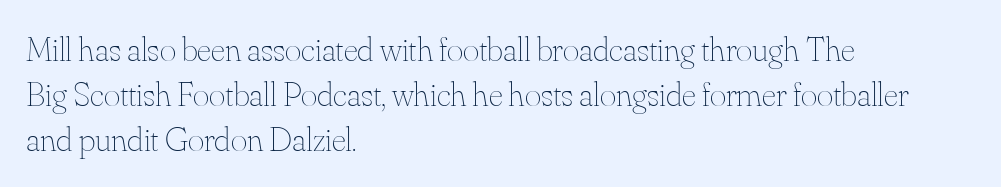
Q: Is the text bold? A: No.
Q: Is the text italic (slanted)? A: No, it is upright.
Q: Is the text underlined? A: No.
Q: How is the paragraph aligned? A: Left-aligned.
Q: Is the spacing between letters normal or unusually wide? A: Normal.
Q: Is the spacing between lines tight, normal or loose? A: Normal.
Q: Width (condensed, normal, or wide)? A: Normal.
Q: Stroke contrast? A: Medium.
Q: x-height? A: Small.
Q: Monospaced? A: No.
